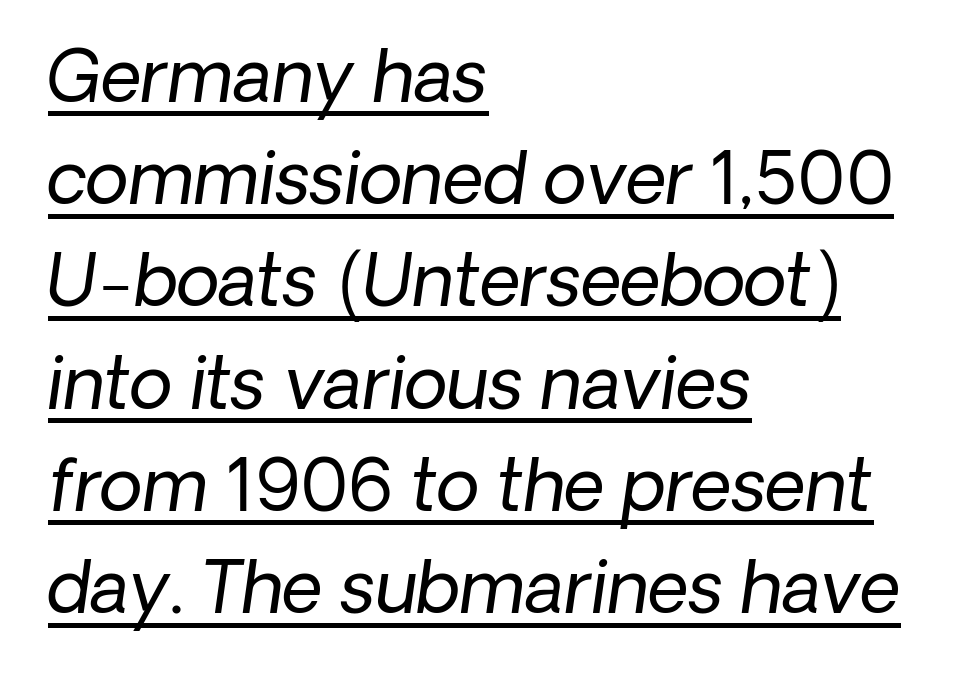
Q: Is the text bold? A: No.
Q: Is the typeface a serif or a sans-serif typeface? A: Sans-serif.
Q: Is the text underlined? A: Yes.
Q: How is the paragraph aligned? A: Left-aligned.
Q: Is the spacing between letters normal or unusually wide? A: Normal.
Q: Is the spacing between lines tight, normal or loose? A: Normal.
Q: Width (condensed, normal, or wide)? A: Normal.
Q: Stroke contrast? A: Low.
Q: x-height? A: Medium.
Q: Monospaced? A: No.
